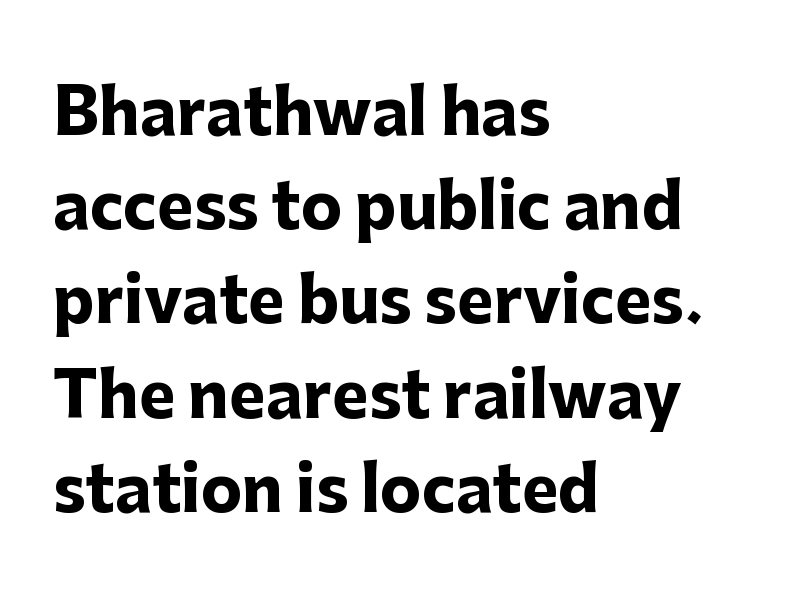
Q: Is the text bold? A: Yes.
Q: Is the text italic (slanted)? A: No, it is upright.
Q: Is the typeface a serif or a sans-serif typeface? A: Sans-serif.
Q: Is the text underlined? A: No.
Q: How is the paragraph aligned? A: Left-aligned.
Q: Is the spacing between letters normal or unusually wide? A: Normal.
Q: Is the spacing between lines tight, normal or loose? A: Normal.
Q: Width (condensed, normal, or wide)? A: Normal.
Q: Stroke contrast? A: Low.
Q: x-height? A: Medium.
Q: Monospaced? A: No.
